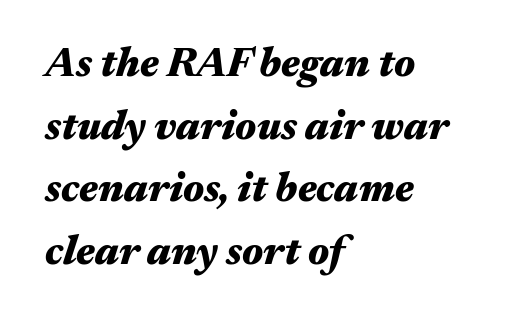
Reading down the block, your eye returns to a fixed left position each line. Each glyph is drawn with heavy, bold strokes. These lines keep a tight, regular rhythm from letter to letter. The face used here has a pronounced slope to its letters. The space between consecutive lines is moderate.
